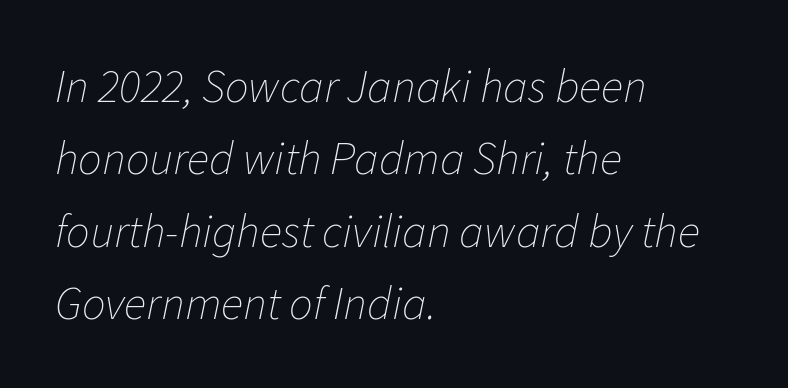
The image shows 47 px thin type, italic (leaning right); set left-aligned, normal line spacing (1.54x), normal letter spacing, not underlined; low stroke contrast and a medium x-height.
